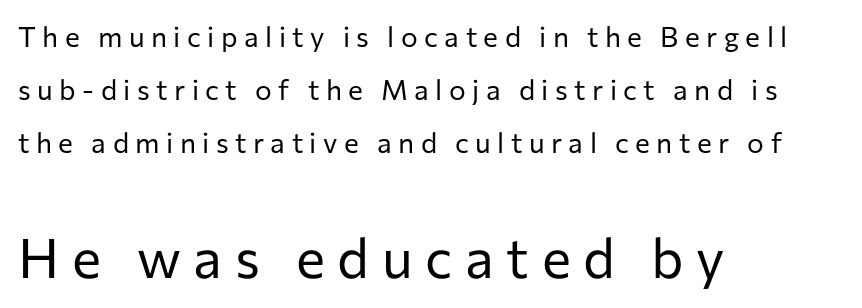
Q: Is the text bold? A: No.
Q: Is the text italic (slanted)? A: No, it is upright.
Q: Is the typeface a serif or a sans-serif typeface? A: Sans-serif.
Q: Is the text underlined? A: No.
Q: How is the paragraph aligned? A: Left-aligned.
Q: Is the spacing between letters normal or unusually wide? A: Unusually wide.
Q: Is the spacing between lines tight, normal or loose? A: Loose.
Q: Which block of text is set in a larger size, the first (top) or the second (bottom)? A: The second (bottom) one.
Q: Width (condensed, normal, or wide)? A: Normal.
Q: Stroke contrast? A: Low.
Q: x-height? A: Medium.
Q: Monospaced? A: No.
